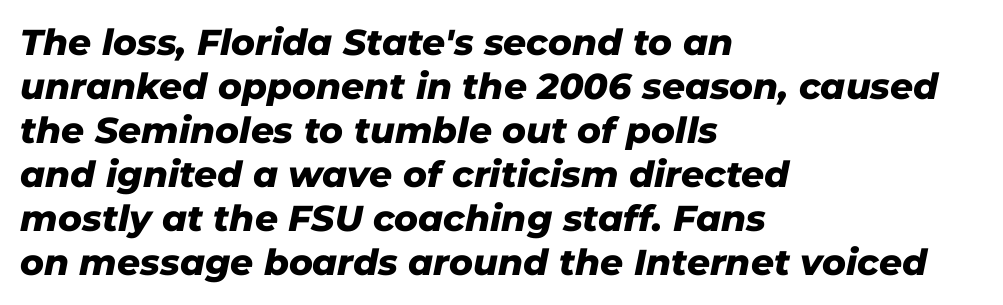
Q: Is the text bold? A: Yes.
Q: Is the text italic (slanted)? A: Yes, it leans right by about 11 degrees.
Q: Is the text underlined? A: No.
Q: How is the paragraph aligned? A: Left-aligned.
Q: Is the spacing between letters normal or unusually wide? A: Normal.
Q: Width (condensed, normal, or wide)? A: Normal.
Q: Stroke contrast? A: Low.
Q: x-height? A: Medium.
Q: Monospaced? A: No.
